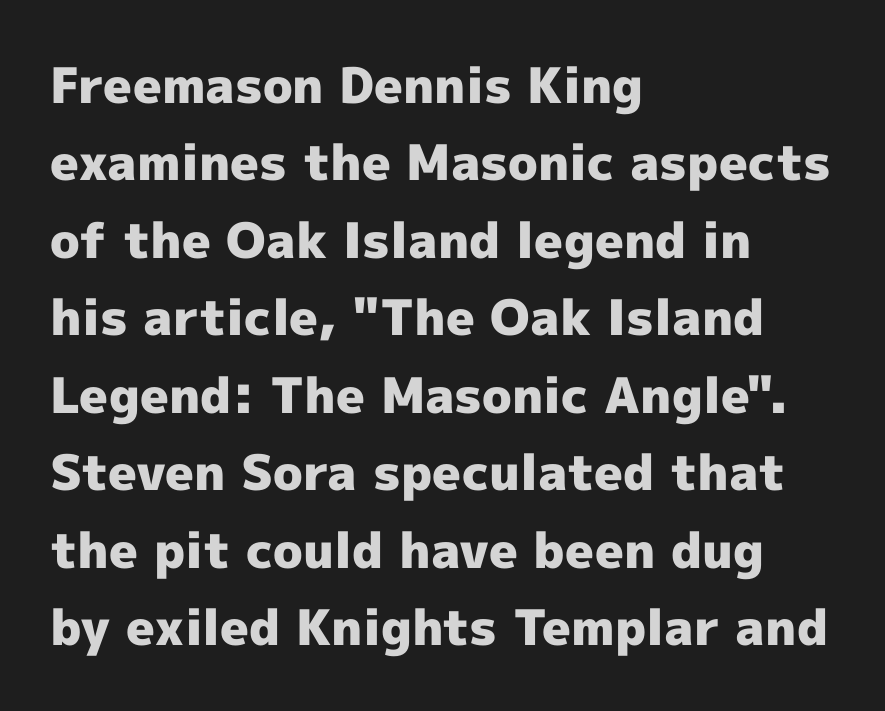
The image shows 49 px heavy sans-serif type, upright; set left-aligned, normal line spacing (1.58x), normal letter spacing, not underlined; a medium x-height.
